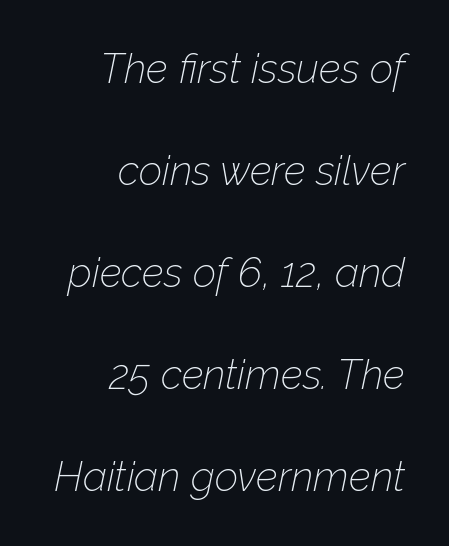
Compared with a flush-left layout, this one pins lines to the opposite, right side. Stems here are at most as thick as an everyday book face. Compared with typical paragraphs, the rows here are farther apart. Type without underlining.
